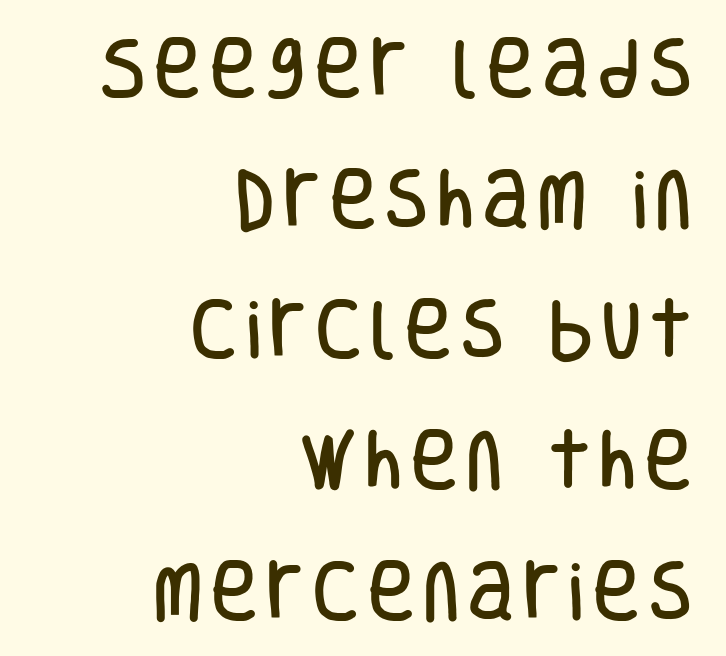
Q: Is the text italic (slanted)? A: No, it is upright.
Q: Is the typeface a serif or a sans-serif typeface? A: Sans-serif.
Q: Is the text underlined? A: No.
Q: How is the paragraph aligned? A: Right-aligned.
Q: Is the spacing between lines tight, normal or loose? A: Loose.
Q: Width (condensed, normal, or wide)? A: Condensed.
Q: Stroke contrast? A: Low.
Q: x-height? A: Large.
Q: Monospaced? A: No.
